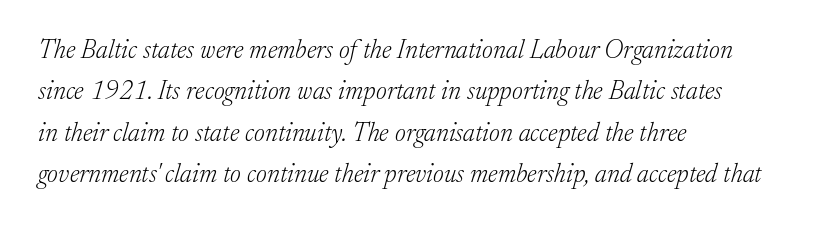
The image shows 26 px text type, italic (leaning right); set left-aligned, normal line spacing (1.59x), normal letter spacing, not underlined.
